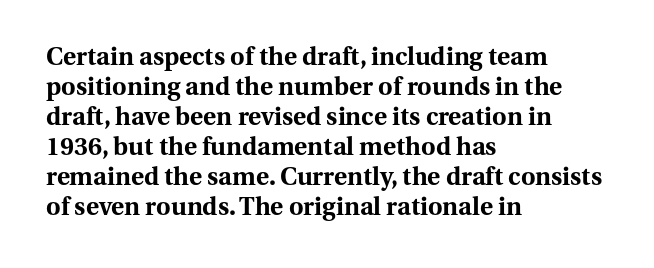
{"italic": "no", "bold": "yes", "underline": "no", "align": "left", "line_spacing_ratio": 1.2, "letter_spacing": "normal", "letter_spacing_em": 0.0, "glyph_px": 25}
